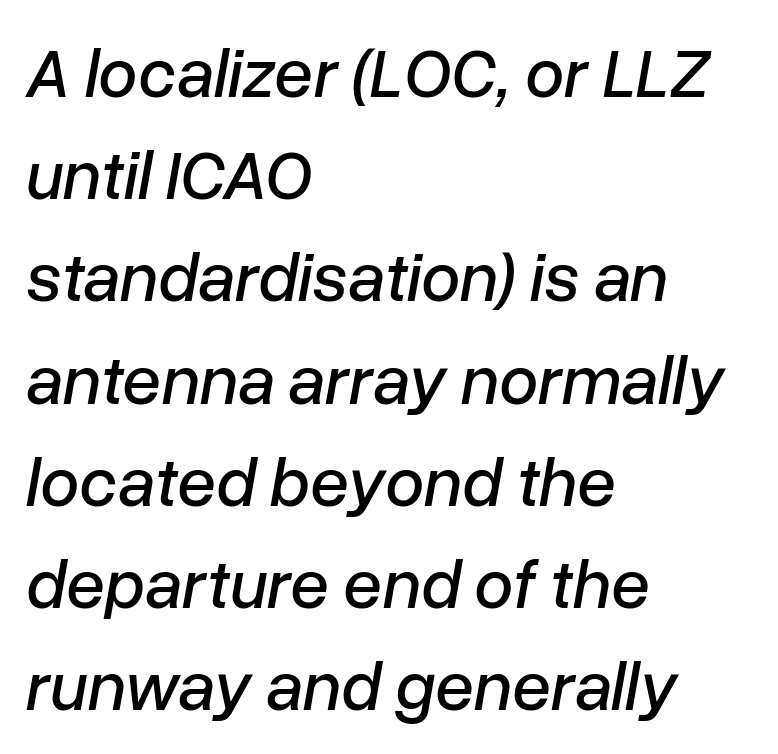
The image shows 70 px text type, italic (leaning right); set left-aligned, normal line spacing (1.46x), normal letter spacing, not underlined; low stroke contrast and a medium x-height.
